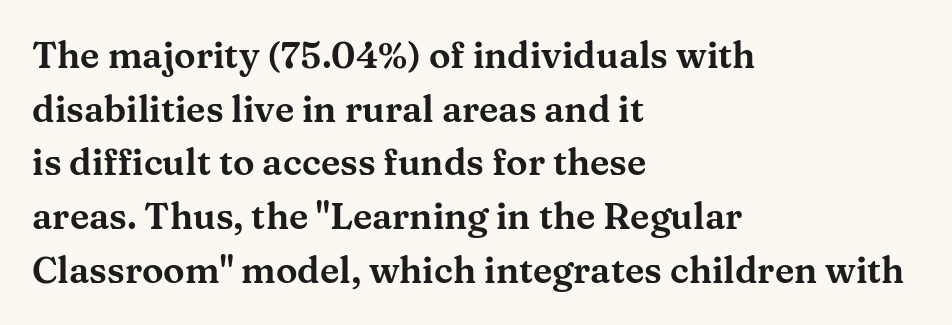
The specimen reads as upright at a glance. Character widths vary here, with narrow letters taking less room than wide ones. Glance below the letters and you will spot only blank space. Whoever set this chose a conventional vertical rhythm.
